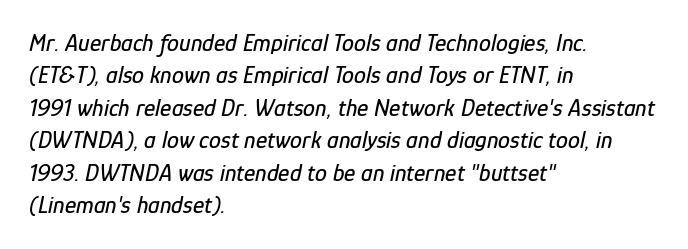
{"italic": "yes", "lean": "right", "slant_degrees": 12, "underline": "no", "align": "left", "line_spacing": "normal", "line_spacing_ratio": 1.35, "letter_spacing": "normal", "letter_spacing_em": 0.0, "glyph_px": 24}
